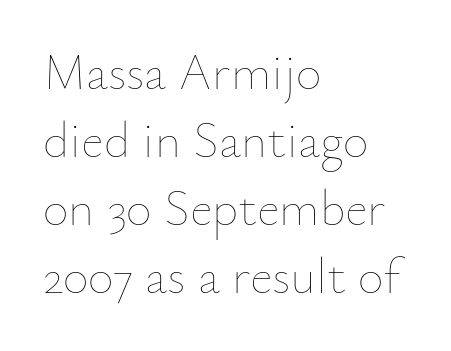
Underline: absent. Spacing between characters is what you'd get straight out of the box. Nope, not italic — everything's standing straight. The designer left line spacing at the default.
